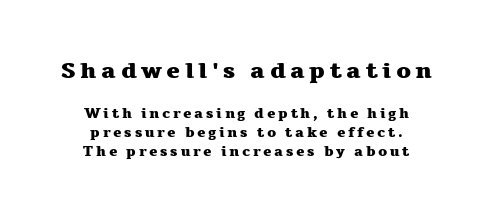
The image shows 23 px bold type, upright; set centered, normal line spacing (1.35x), not underlined; the first (top) block is 1.64x larger.
